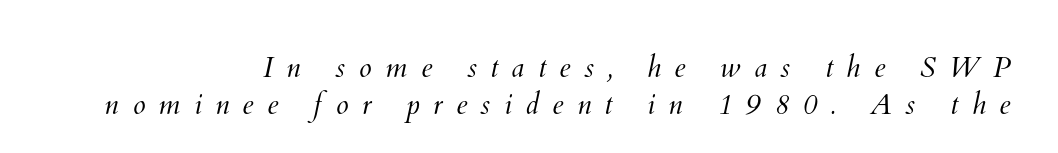
No word sits above an underline. A typesetter would call this proportional, since set widths differ per character. The face looks like a standard text weight, possibly lighter. How would I describe the line gaps? Plain and ordinary.
